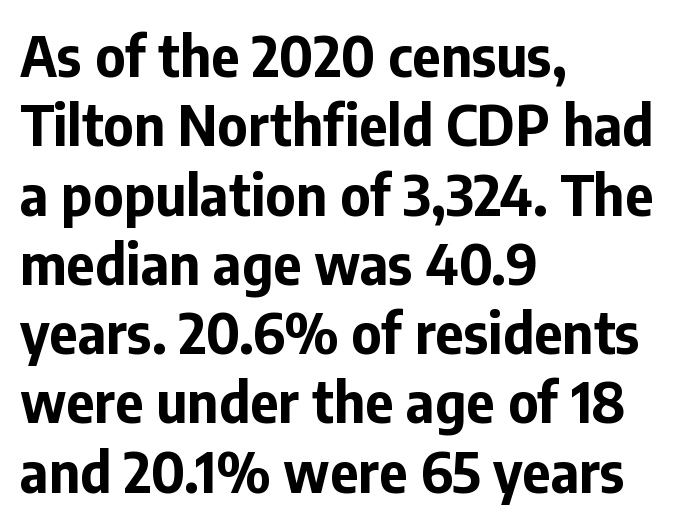
Q: Is the text bold? A: Yes.
Q: Is the text italic (slanted)? A: No, it is upright.
Q: Is the typeface a serif or a sans-serif typeface? A: Sans-serif.
Q: Is the text underlined? A: No.
Q: How is the paragraph aligned? A: Left-aligned.
Q: Is the spacing between letters normal or unusually wide? A: Normal.
Q: Is the spacing between lines tight, normal or loose? A: Normal.
Q: Width (condensed, normal, or wide)? A: Normal.
Q: Stroke contrast? A: Low.
Q: x-height? A: Medium.
Q: Monospaced? A: No.
